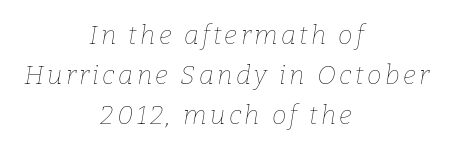
The image shows 26 px text type, italic (leaning right); set centered, normal line spacing (1.54x), not underlined.
